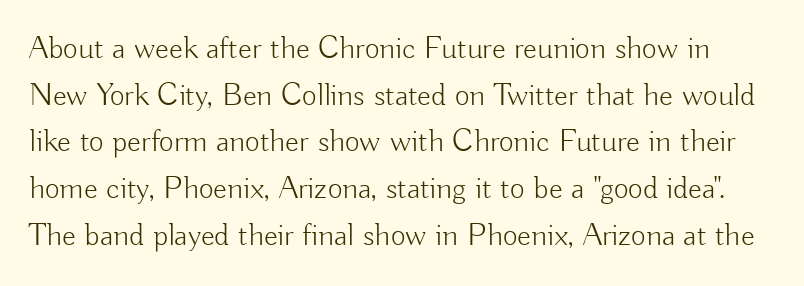
Note: no serifs on the glyphs. A typesetter would call this proportional, since set widths differ per character. Quick note: not italic, upright. Normally led — the rows are evenly, conventionally spaced. Anything drawn beneath the words? Only blank space. Stems here are at most as thick as an everyday book face.
